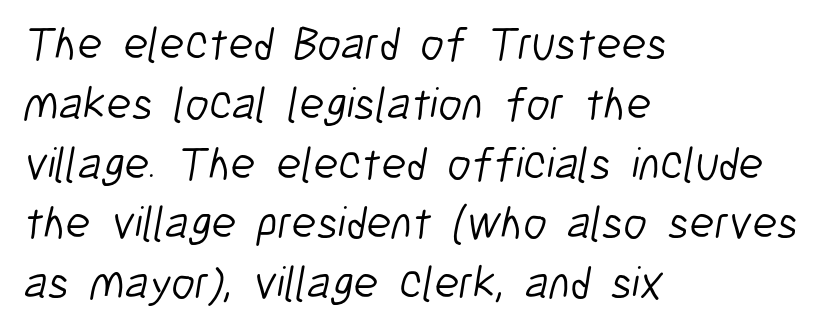
The lines sit at an ordinary, default distance from one another. Caption: multi-line text, flush left, ragged right. The gap between lines stays unmarked. This rendering employs a face without finishing strokes, i.e., a sans-serif. Nobody touched the tracking dial on this one.
